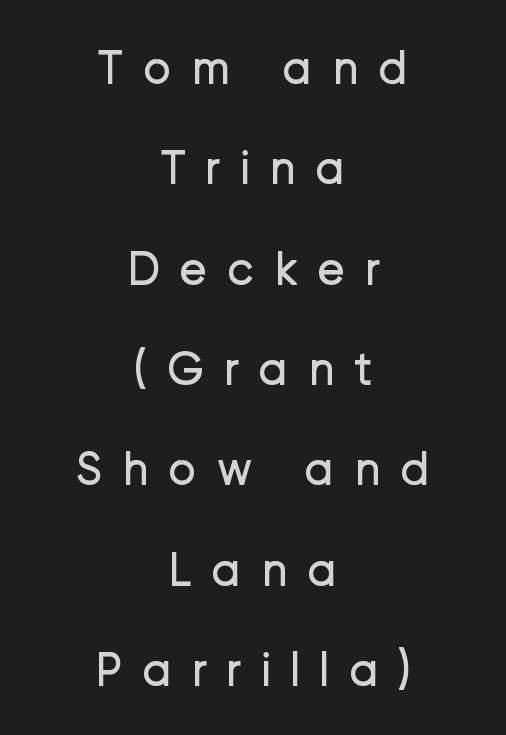
The image shows 48 px regular-weight sans-serif type, upright; set centered, loose line spacing (2.09x), unusually wide letter spacing (+0.4 em), not underlined; low stroke contrast and a medium x-height.
